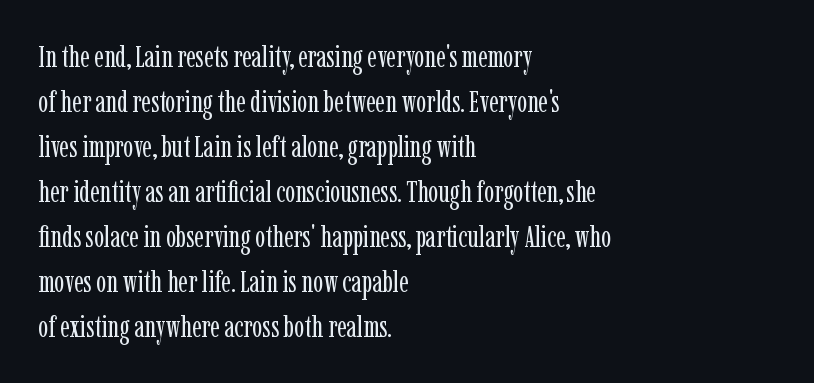
Vertical strokes here are truly vertical. Typographically, this falls in the serif category. Character widths vary here, with narrow letters taking less room than wide ones. The specimen omits any rule beneath the text block's lines.
